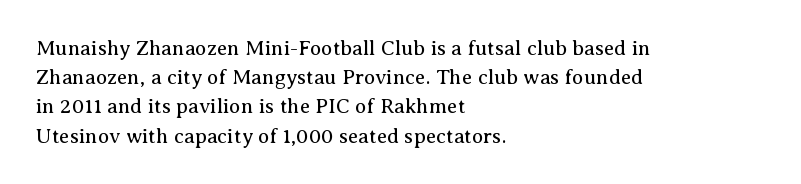
Tracking here is standard; glyphs follow each other at the usual distance. Heft: none added — not bold. These lines are set flush left with a ragged right edge. The letters stand straight up with perfectly vertical stems. Has an underline been added? It has not.
